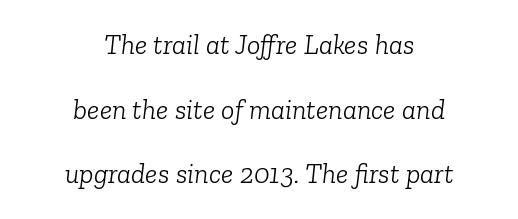
Q: Is the text bold? A: No.
Q: Is the text italic (slanted)? A: Yes, it leans right by about 6 degrees.
Q: Is the typeface a serif or a sans-serif typeface? A: Serif.
Q: Is the text underlined? A: No.
Q: How is the paragraph aligned? A: Centered.
Q: Is the spacing between letters normal or unusually wide? A: Normal.
Q: Is the spacing between lines tight, normal or loose? A: Loose.
Q: Width (condensed, normal, or wide)? A: Normal.
Q: Stroke contrast? A: Low.
Q: x-height? A: Medium.
Q: Monospaced? A: No.
